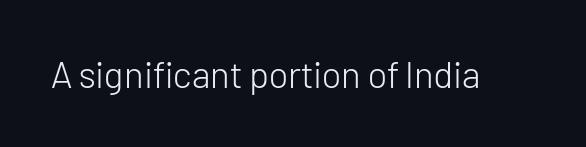
{"serif": "no", "italic": "no", "bold": "no", "weight": "light", "width": "normal", "stroke_contrast": "low", "x_height": "medium", "monospaced": "no", "underline": "no", "letter_spacing": "normal", "letter_spacing_em": 0.0, "glyph_px": 37}
